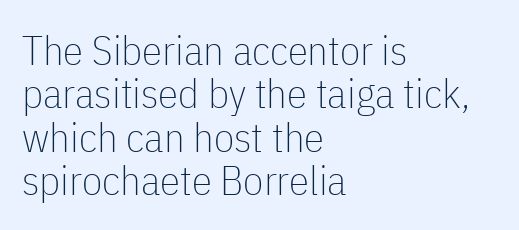
Q: Is the text bold? A: No.
Q: Is the text italic (slanted)? A: No, it is upright.
Q: Is the typeface a serif or a sans-serif typeface? A: Sans-serif.
Q: Is the text underlined? A: No.
Q: How is the paragraph aligned? A: Left-aligned.
Q: Is the spacing between letters normal or unusually wide? A: Normal.
Q: Is the spacing between lines tight, normal or loose? A: Tight.
Q: Width (condensed, normal, or wide)? A: Condensed.
Q: Stroke contrast? A: Low.
Q: x-height? A: Medium.
Q: Monospaced? A: No.
